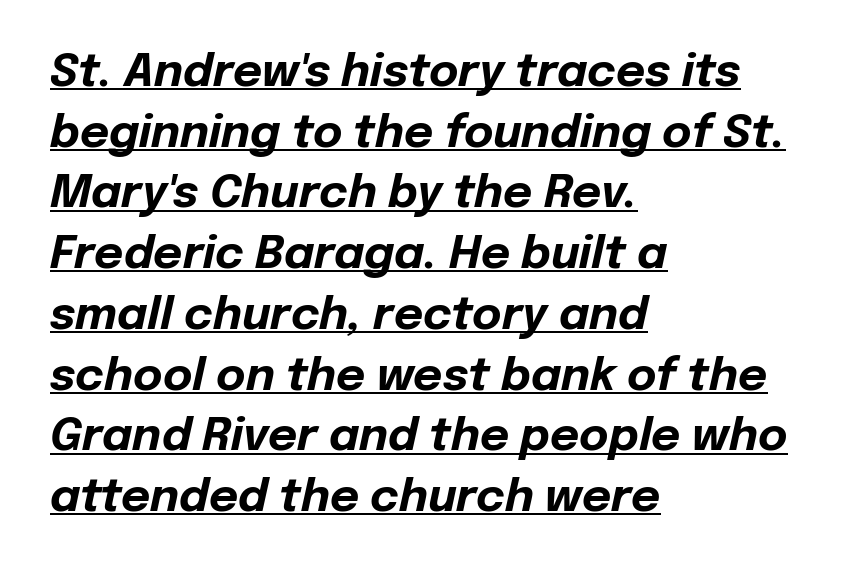
A typographer would call this underscored text. These lines sit exactly where default settings would place them. Heavy-handed strokes throughout: this text is bold. The tracking reads as untouched default to a designer's eye. Here the designer chose a conventional face with non-uniform glyph widths. Tall strokes in this sample are angled rather than plumb.
